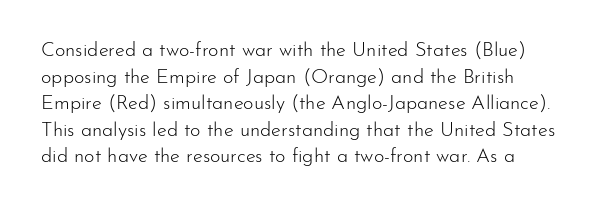
The image shows 20 px text type, upright; set left-aligned, normal line spacing (1.33x), normal letter spacing, not underlined.
